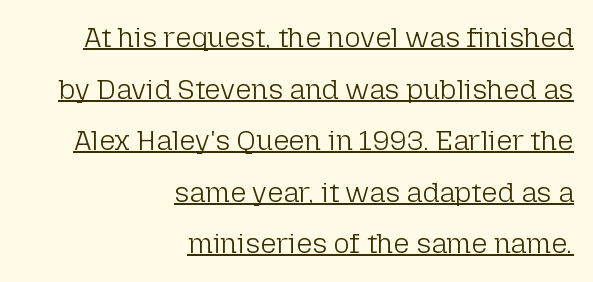
{"serif": "no", "italic": "no", "bold": "no", "weight": "light", "width": "normal", "stroke_contrast": "low", "x_height": "medium", "monospaced": "no", "underline": "yes", "align": "right", "line_spacing_ratio": 1.84, "letter_spacing": "normal", "letter_spacing_em": 0.0, "glyph_px": 28}
